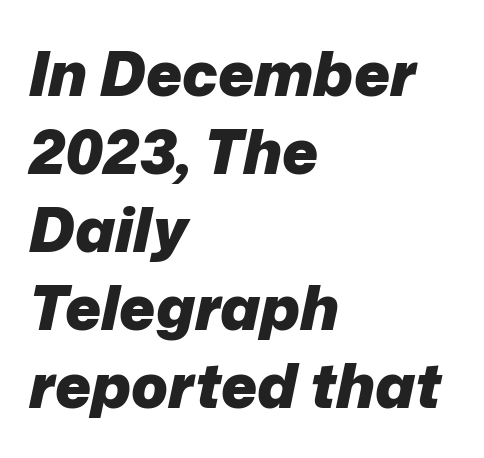
Proportional: the letters do not fall into vertical columns. Nobody touched the tracking dial on this one. The face used here has the dense, thick strokes of a bold. These lines sit exactly where default settings would place them. No word sits above an underline.
